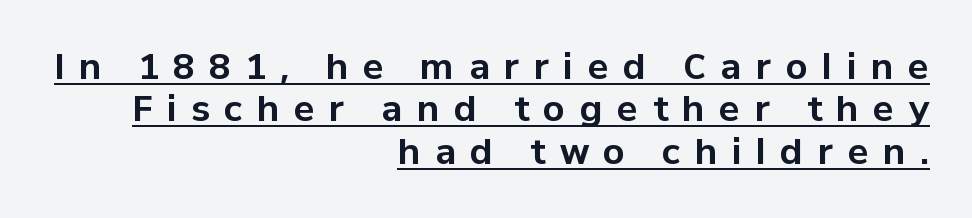
Q: Is the text bold? A: Yes.
Q: Is the text italic (slanted)? A: No, it is upright.
Q: Is the typeface a serif or a sans-serif typeface? A: Sans-serif.
Q: Is the text underlined? A: Yes.
Q: How is the paragraph aligned? A: Right-aligned.
Q: Is the spacing between letters normal or unusually wide? A: Unusually wide.
Q: Width (condensed, normal, or wide)? A: Normal.
Q: Stroke contrast? A: Low.
Q: x-height? A: Medium.
Q: Monospaced? A: No.
